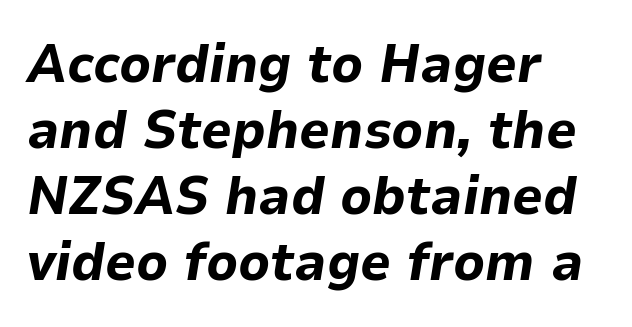
Inter-character spacing is left at the font's built-in metrics. Underline: absent. Notice how the passage keeps a crisp vertical edge on the left only. As a designer I'd log this as weight 700, bold. Posture: slanted. A typesetter would call this proportional, since set widths differ per character.
